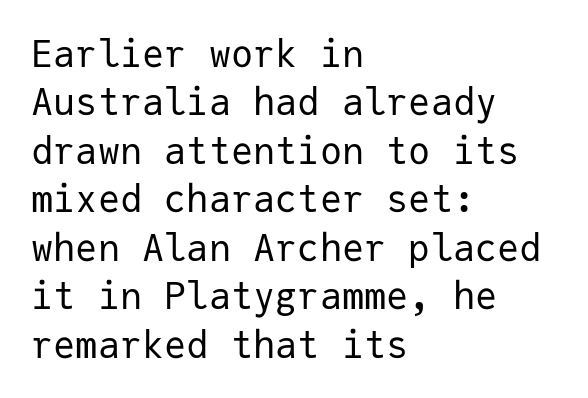
No feet cap the strokes, marking this as sans-serif type. Decoration check: the copy has no underline. The weight would be labelled regular, book, light, or lighter still. The paragraph has a hard left edge and a soft right edge. Reading down the column, the eye jumps a familiar distance to each next line. A typesetter would call this monospace, since all characters share one set width.
